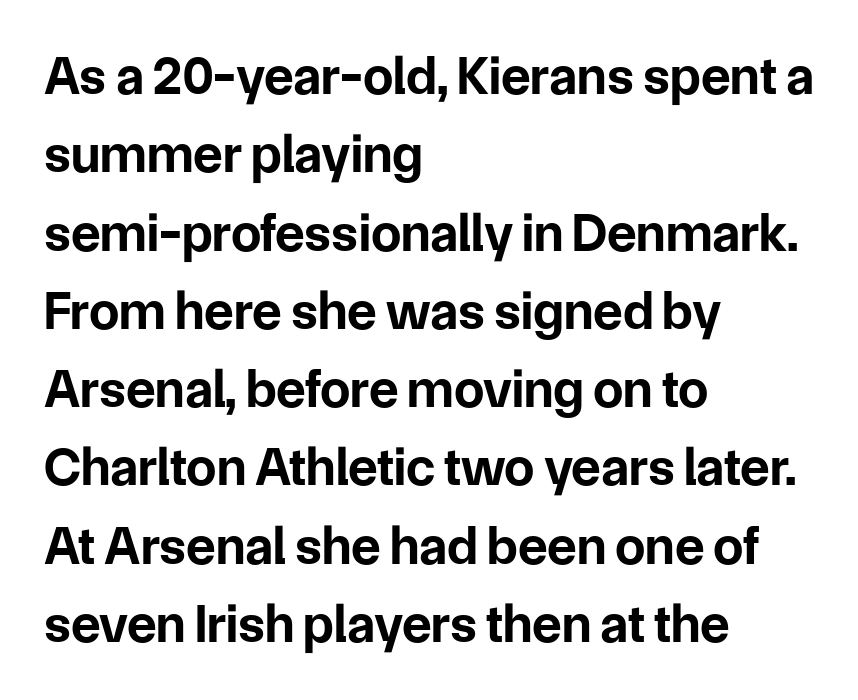
The image shows 54 px bold sans-serif type, upright; set left-aligned, normal line spacing (1.45x), normal letter spacing, not underlined; low stroke contrast and a medium x-height.
